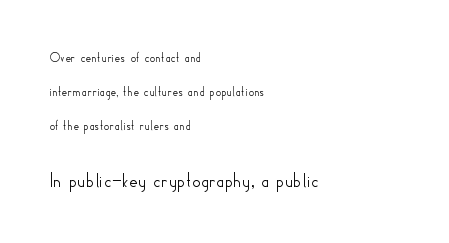
{"italic": "no", "underline": "no", "align": "left", "line_spacing": "loose", "line_spacing_ratio": 2.44, "letter_spacing": "normal", "letter_spacing_em": 0.0, "larger_block": "second", "size_ratio": 1.5, "glyph_px": 21}
